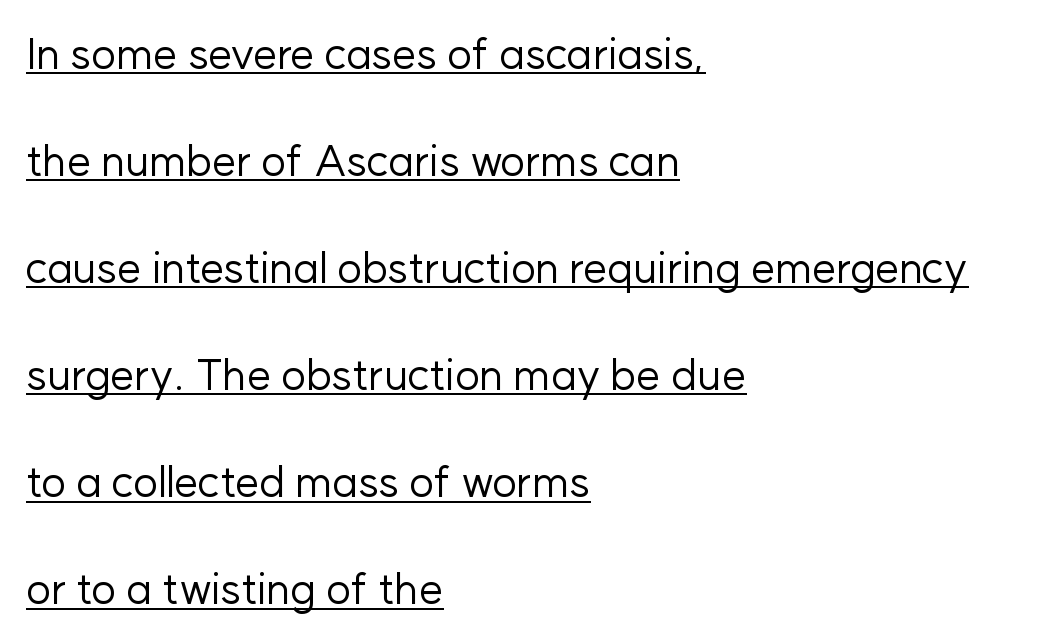
Q: Is the text bold? A: No.
Q: Is the text italic (slanted)? A: No, it is upright.
Q: Is the typeface a serif or a sans-serif typeface? A: Sans-serif.
Q: Is the text underlined? A: Yes.
Q: How is the paragraph aligned? A: Left-aligned.
Q: Is the spacing between letters normal or unusually wide? A: Normal.
Q: Is the spacing between lines tight, normal or loose? A: Loose.
Q: Width (condensed, normal, or wide)? A: Normal.
Q: Stroke contrast? A: Low.
Q: x-height? A: Medium.
Q: Monospaced? A: No.
